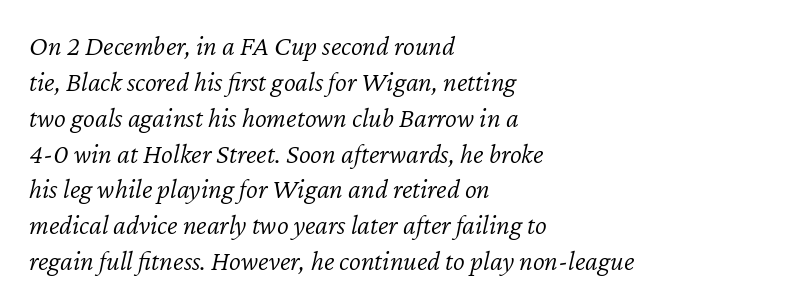
The image shows 28 px light type, italic (leaning right); set left-aligned, normal line spacing (1.28x), normal letter spacing, not underlined; low stroke contrast and a medium x-height.
